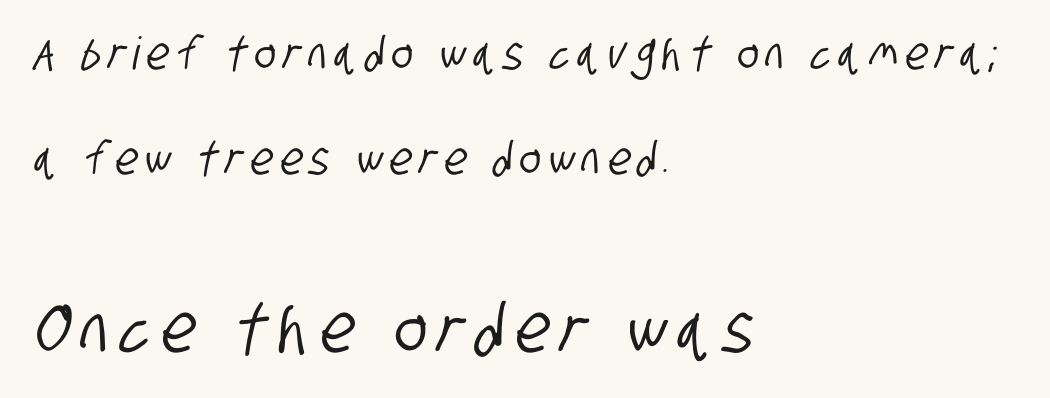
{"serif": "no", "width": "condensed", "stroke_contrast": "low", "x_height": "large", "monospaced": "no", "underline": "no", "align": "left", "line_spacing": "loose", "line_spacing_ratio": 2.33, "larger_block": "second", "size_ratio": 1.51, "glyph_px": 68}
